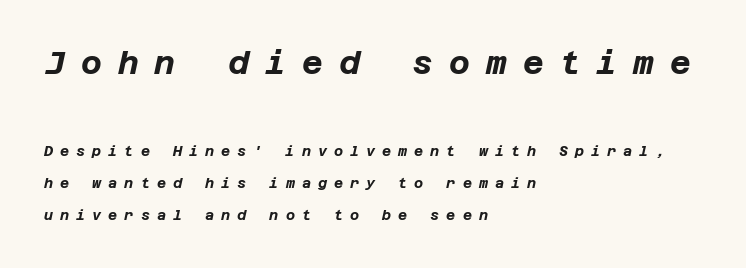
The image shows 32 px bold type, italic (leaning right); set left-aligned, loose line spacing (2.27x), unusually wide letter spacing (+0.5 em), not underlined; the first (top) block is 2.29x larger; low stroke contrast and a large x-height.
